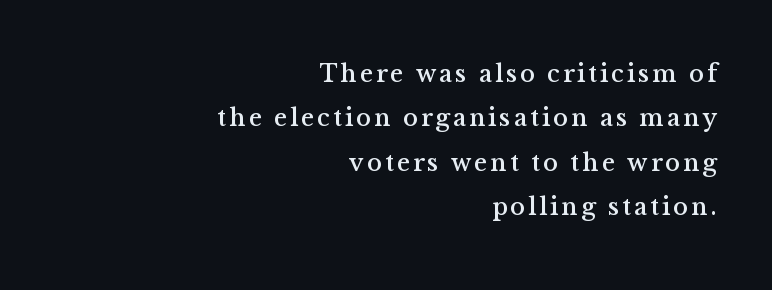
Upright lettering throughout. Visually the block forms a straight wall on the right and a jagged coastline on the left. A bare baseline throughout the passage.
